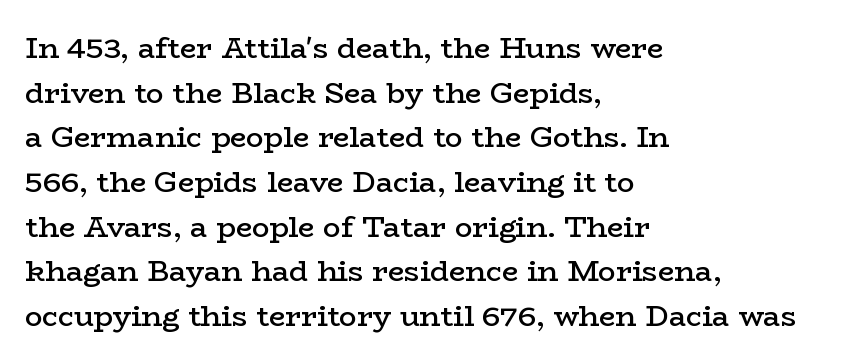
{"serif": "yes", "italic": "no", "bold": "semi", "weight": "semibold", "width": "wide", "stroke_contrast": "low", "x_height": "medium", "monospaced": "no", "underline": "no", "align": "left", "line_spacing": "normal", "line_spacing_ratio": 1.54, "letter_spacing": "normal", "letter_spacing_em": 0.0, "glyph_px": 29}
